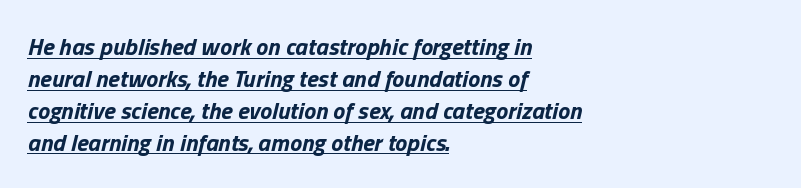
{"italic": "yes", "lean": "right", "slant_degrees": 13, "bold": "yes", "underline": "yes", "align": "left", "line_spacing": "normal", "line_spacing_ratio": 1.33, "letter_spacing": "normal", "letter_spacing_em": 0.0, "glyph_px": 24}
